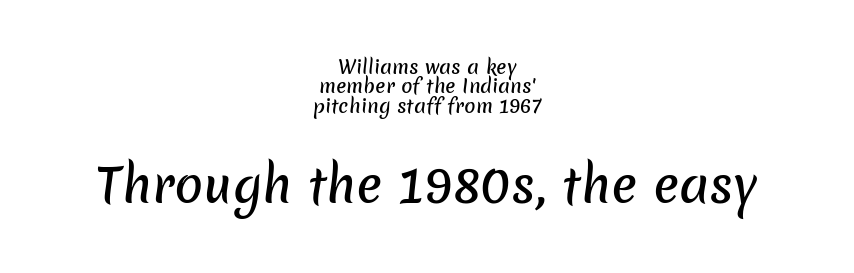
Q: Is the typeface a serif or a sans-serif typeface? A: Sans-serif.
Q: Is the text underlined? A: No.
Q: How is the paragraph aligned? A: Centered.
Q: Is the spacing between letters normal or unusually wide? A: Normal.
Q: Is the spacing between lines tight, normal or loose? A: Tight.
Q: Which block of text is set in a larger size, the first (top) or the second (bottom)? A: The second (bottom) one.
Q: Width (condensed, normal, or wide)? A: Normal.
Q: Stroke contrast? A: Low.
Q: x-height? A: Medium.
Q: Monospaced? A: No.
